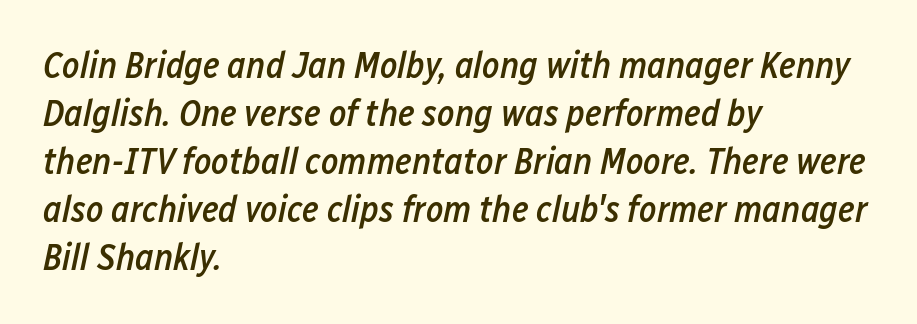
The image shows 37 px semibold, condensed type, italic (leaning right); set left-aligned, normal line spacing (1.3x), normal letter spacing, not underlined; low stroke contrast and a medium x-height.
